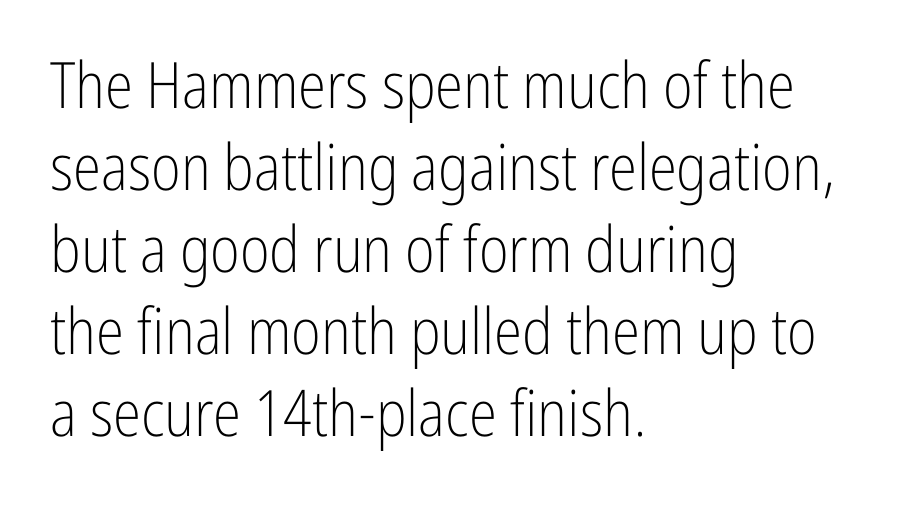
Q: Is the text bold? A: No.
Q: Is the text italic (slanted)? A: No, it is upright.
Q: Is the typeface a serif or a sans-serif typeface? A: Sans-serif.
Q: Is the text underlined? A: No.
Q: How is the paragraph aligned? A: Left-aligned.
Q: Is the spacing between letters normal or unusually wide? A: Normal.
Q: Is the spacing between lines tight, normal or loose? A: Normal.
Q: Width (condensed, normal, or wide)? A: Condensed.
Q: Stroke contrast? A: Low.
Q: x-height? A: Medium.
Q: Monospaced? A: No.
